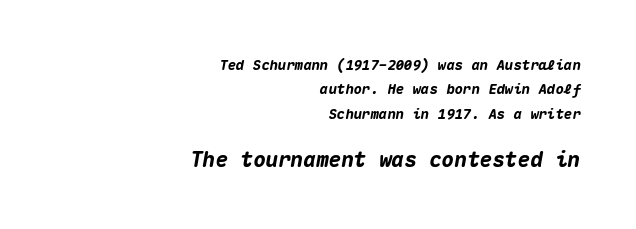
{"italic": "yes", "lean": "right", "slant_degrees": 10, "bold": "yes", "underline": "no", "align": "right", "line_spacing_ratio": 1.74, "letter_spacing": "normal", "letter_spacing_em": 0.0, "larger_block": "second", "size_ratio": 1.5, "glyph_px": 21}
